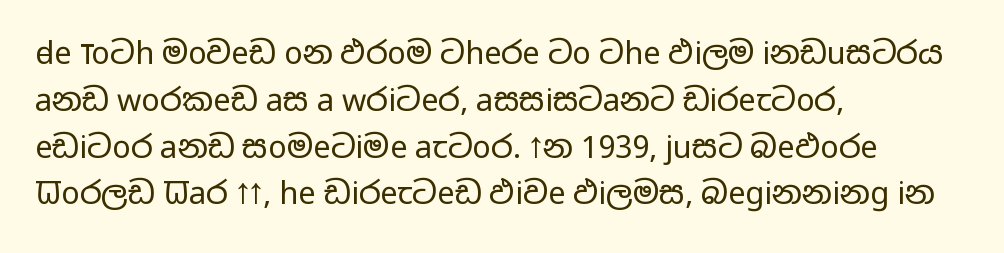
The image shows 31 px regular-weight, wide sans-serif type, upright; set left-aligned, normal line spacing (1.51x), normal letter spacing, not underlined; low stroke contrast and a medium x-height.
